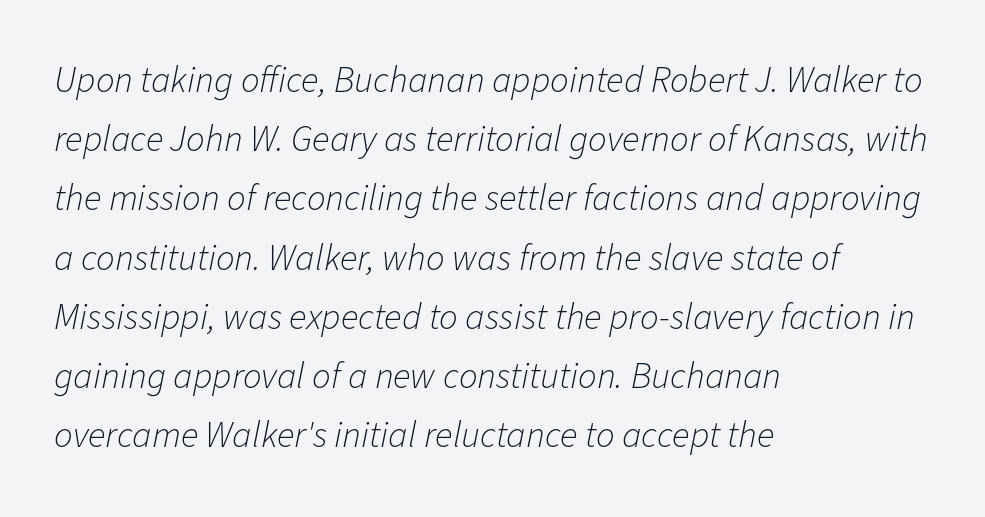
The image shows 37 px light type, italic (leaning right); set left-aligned, normal line spacing (1.6x), normal letter spacing, not underlined; low stroke contrast and a medium x-height.
